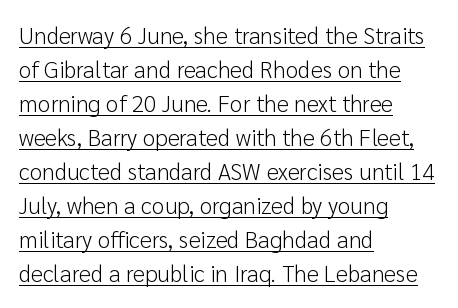
Q: Is the text bold? A: No.
Q: Is the text italic (slanted)? A: No, it is upright.
Q: Is the text underlined? A: Yes.
Q: How is the paragraph aligned? A: Left-aligned.
Q: Is the spacing between letters normal or unusually wide? A: Normal.
Q: Is the spacing between lines tight, normal or loose? A: Normal.
